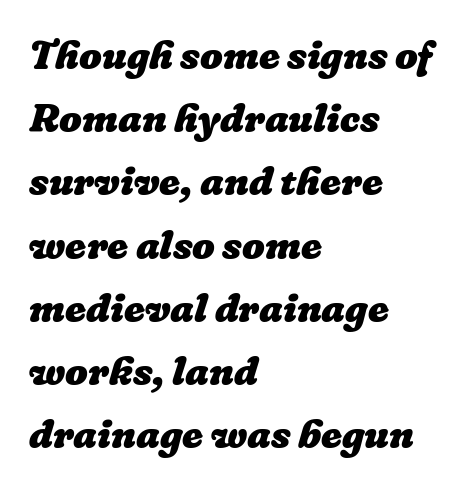
{"bold": "yes", "weight": "heavy", "width": "normal", "stroke_contrast": "low", "x_height": "medium", "monospaced": "no", "underline": "no", "align": "left", "line_spacing": "normal", "line_spacing_ratio": 1.58, "letter_spacing": "normal", "letter_spacing_em": 0.0, "glyph_px": 40}
